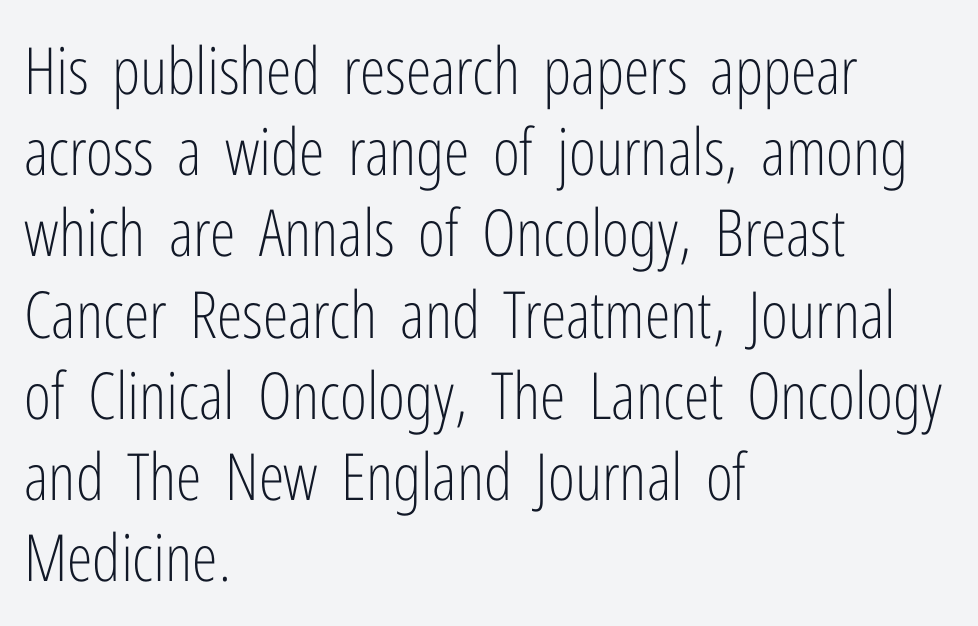
{"serif": "no", "italic": "no", "bold": "no", "weight": "light", "width": "condensed", "stroke_contrast": "low", "x_height": "medium", "monospaced": "no", "underline": "no", "align": "left", "line_spacing": "normal", "line_spacing_ratio": 1.25, "letter_spacing": "normal", "letter_spacing_em": 0.0, "glyph_px": 65}
